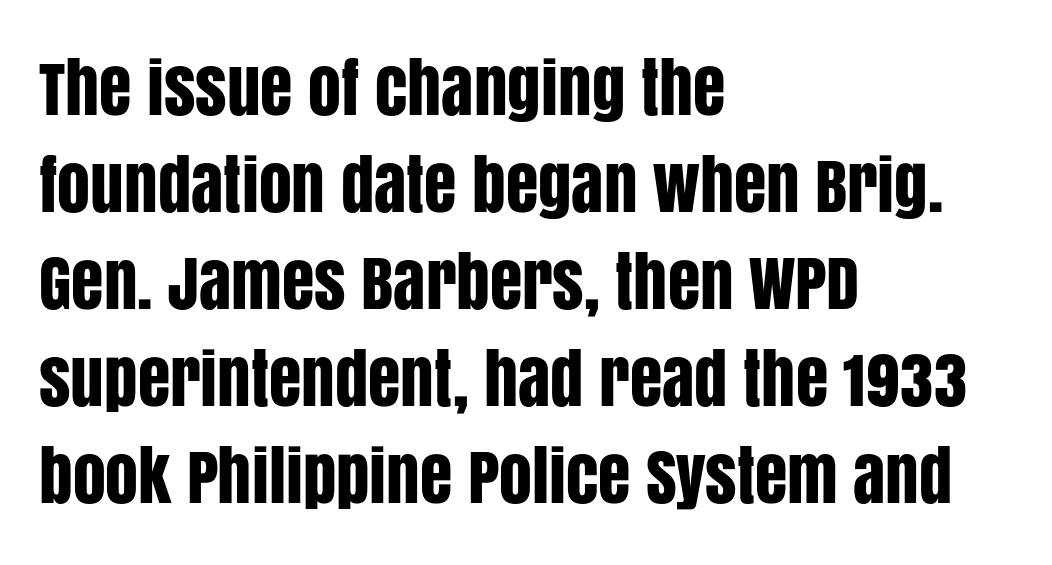
{"serif": "no", "italic": "no", "width": "condensed", "stroke_contrast": "low", "x_height": "large", "monospaced": "no", "underline": "no", "align": "left", "line_spacing": "normal", "line_spacing_ratio": 1.47, "letter_spacing": "normal", "letter_spacing_em": 0.0, "glyph_px": 66}
